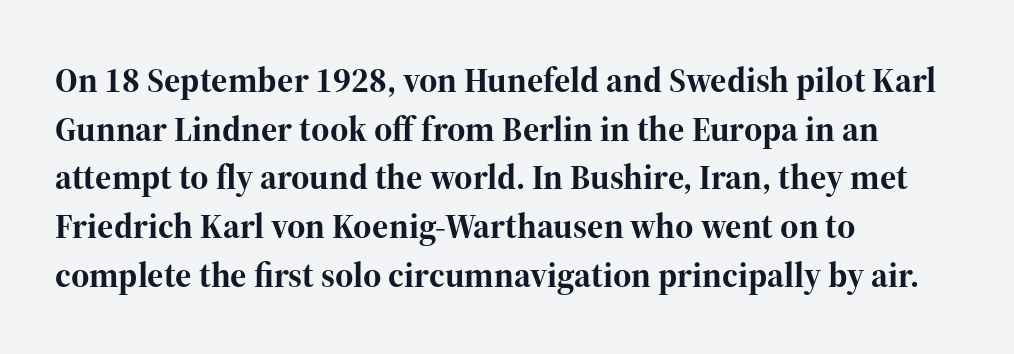
{"serif": "yes", "italic": "no", "bold": "yes", "weight": "bold", "width": "normal", "stroke_contrast": "high", "x_height": "medium", "monospaced": "no", "underline": "no", "align": "left", "line_spacing": "normal", "line_spacing_ratio": 1.39, "letter_spacing": "normal", "letter_spacing_em": 0.0, "glyph_px": 35}
